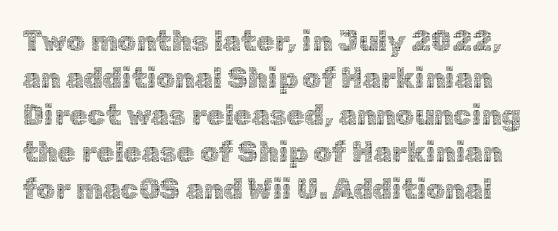
{"italic": "no", "bold": "no", "weight": "thin", "width": "normal", "x_height": "medium", "monospaced": "no", "underline": "no", "line_spacing": "normal", "line_spacing_ratio": 1.28, "letter_spacing": "normal", "letter_spacing_em": 0.0, "glyph_px": 29}
